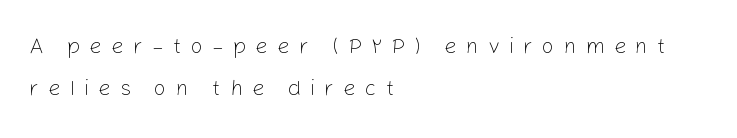
{"italic": "no", "bold": "no", "underline": "no", "align": "left", "line_spacing": "loose", "line_spacing_ratio": 1.91, "letter_spacing": "wide", "letter_spacing_em": 0.41, "glyph_px": 22}
